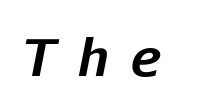
Chunky letters — that's bold for sure. The string is rendered with underlining switched off. This sample has the flowing, uneven cadence of proportional lettering. The rendering inserts visible extra space after every character.
